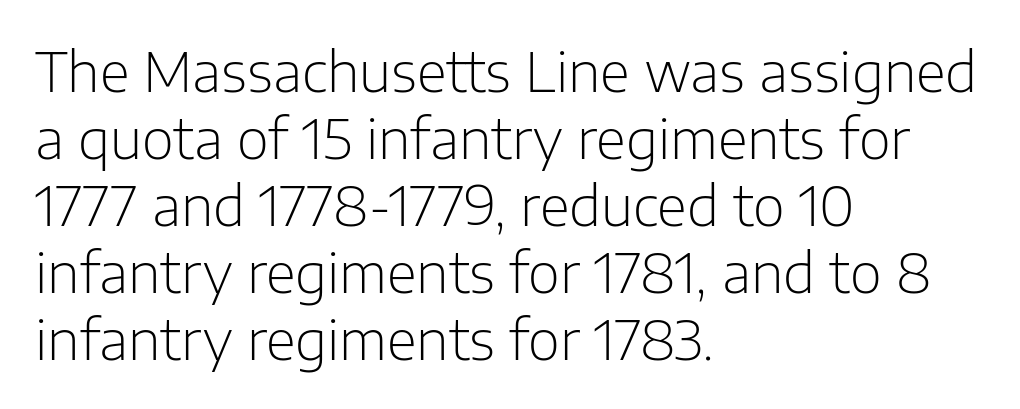
The image shows 55 px light sans-serif type, upright; set left-aligned, line spacing 1.22x, normal letter spacing, not underlined; low stroke contrast and a medium x-height.
